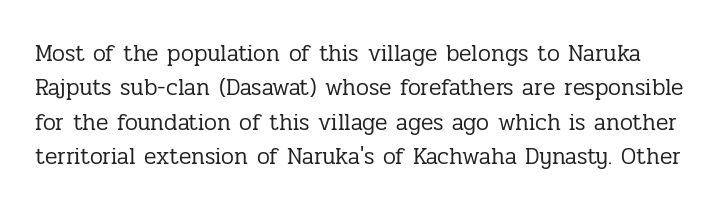
The image shows 23 px text type, upright; set normal line spacing (1.5x), normal letter spacing, not underlined.
